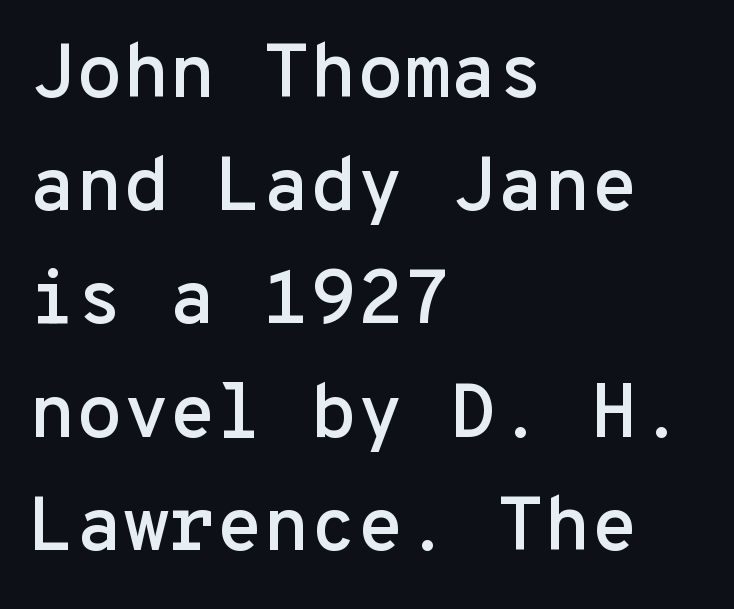
The image shows 76 px sans-serif type, upright, monospaced; set left-aligned, normal line spacing (1.49x), normal letter spacing, not underlined; low stroke contrast and a medium x-height.
